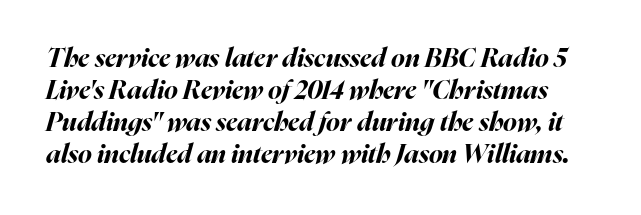
The image shows 26 px bold type, italic (leaning right); set line spacing 1.23x, normal letter spacing, not underlined.
